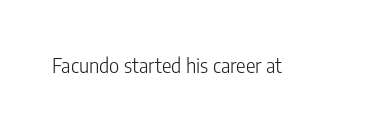
Q: Is the text bold? A: No.
Q: Is the text italic (slanted)? A: No, it is upright.
Q: Is the text underlined? A: No.
Q: Is the spacing between letters normal or unusually wide? A: Normal.
